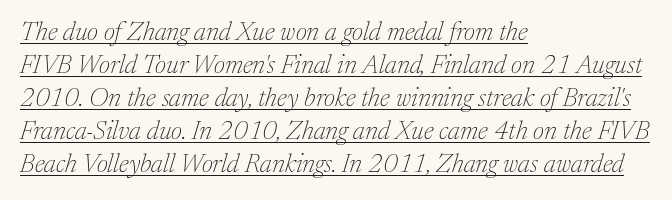
It's the slanting kind of type. This is underlined copy, the kind a proofreader might mark for attention. Regular leading. The typesetting does not lean heavy: it is not bold.
